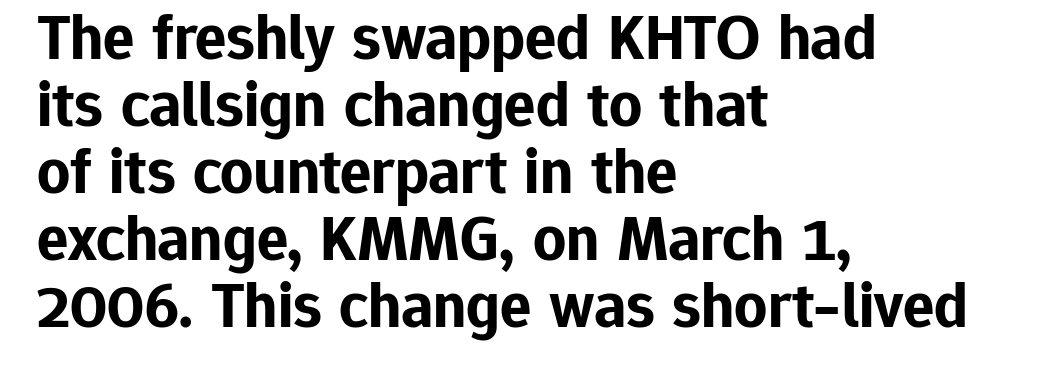
Q: Is the text bold? A: Yes.
Q: Is the text italic (slanted)? A: No, it is upright.
Q: Is the typeface a serif or a sans-serif typeface? A: Sans-serif.
Q: Is the text underlined? A: No.
Q: How is the paragraph aligned? A: Left-aligned.
Q: Is the spacing between letters normal or unusually wide? A: Normal.
Q: Is the spacing between lines tight, normal or loose? A: Tight.
Q: Width (condensed, normal, or wide)? A: Normal.
Q: Stroke contrast? A: Low.
Q: x-height? A: Medium.
Q: Monospaced? A: No.
